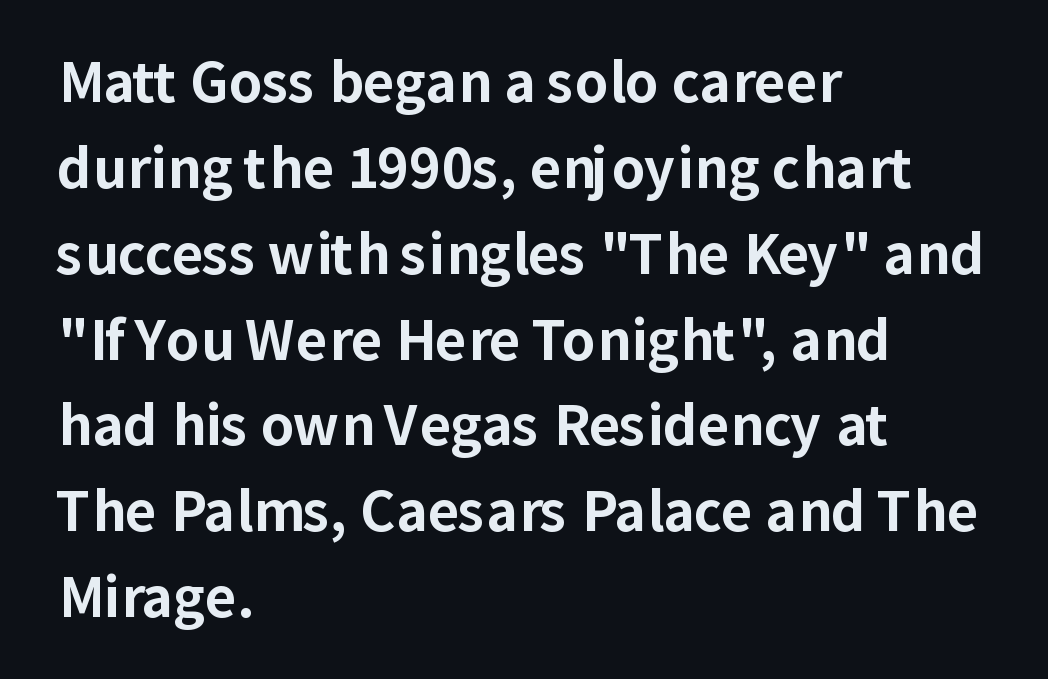
Note: no serifs on the glyphs. Unmarked baselines from the first word to the last. Think of a printed novel: that variable character pitch is what you see here. Whoever set this chose a conventional vertical rhythm. Every character sits straight up, as roman type does. Chunky letters — that's bold for sure.
